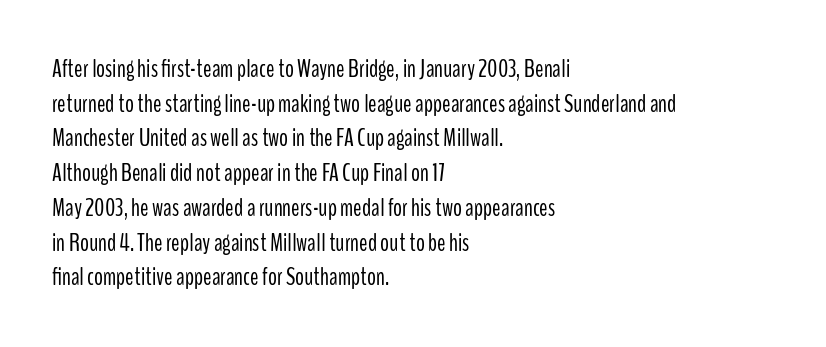
The image shows 25 px text type, upright; set left-aligned, normal line spacing (1.39x), normal letter spacing, not underlined.
